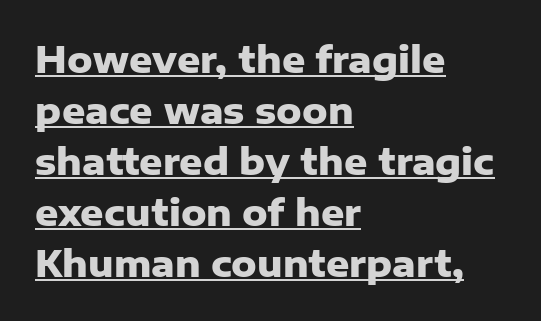
Heavy, bold letterforms. Horizontal bands of white between lines are of average thickness. The letters advance in unequal steps, a hallmark of proportional type. Horizontally, the lines are justified to the leading edge only.
